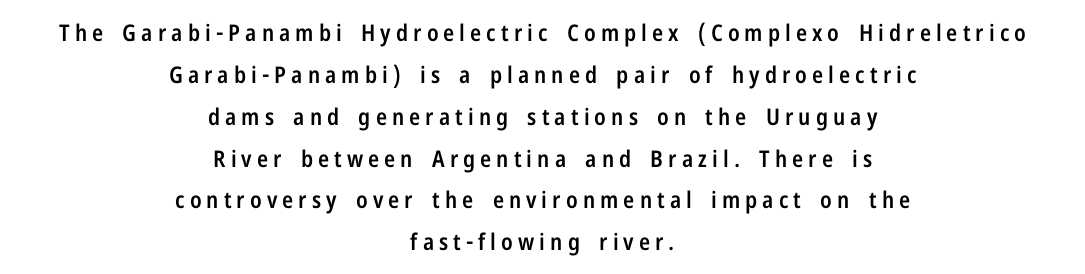
In CSS terms this would be text-align: center. This sample uses an upright cut, with every glyph sitting square on the baseline. A bit beefed up — I'd call it semibold rather than bold. This sample uses expanded letter spacing, leaving extra air between glyphs.
